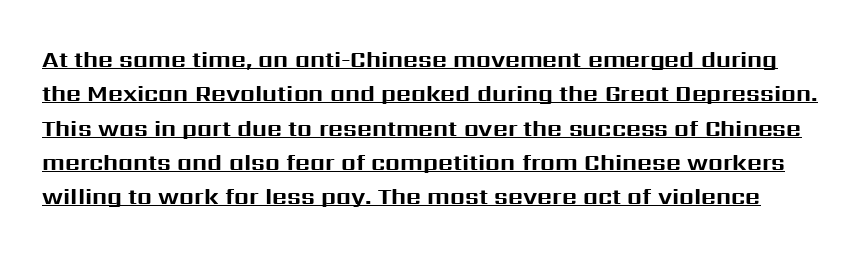
The image shows 23 px bold type, upright; set normal line spacing (1.49x), normal letter spacing, underlined.
